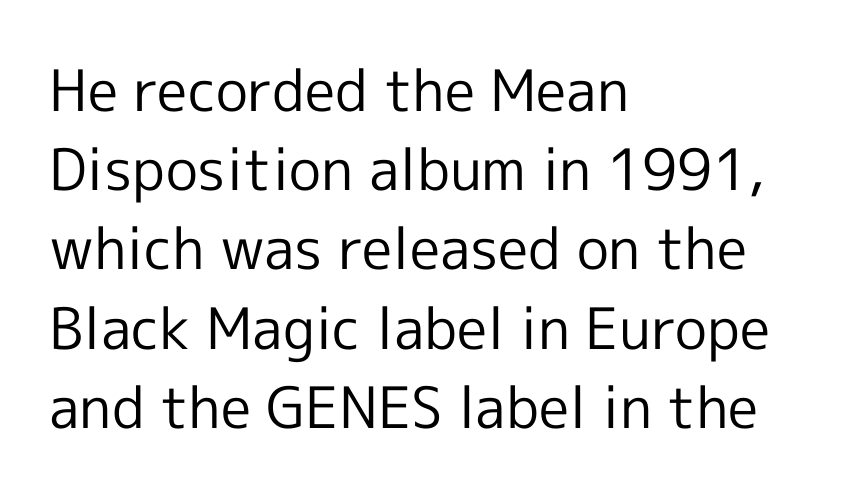
Look at the bottom of the vertical strokes: they stop flat, with no serifs. Short and long lines alike share a common starting point at left. Evenly set lines give the paragraph a standard silhouette. The letters stand straight up with perfectly vertical stems. The strokes carry an ordinary text weight at most.
